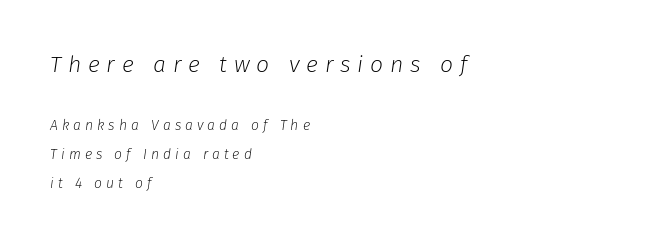
{"italic": "yes", "lean": "right", "slant_degrees": 8, "bold": "no", "underline": "no", "align": "left", "line_spacing": "loose", "line_spacing_ratio": 2.07, "letter_spacing": "wide", "letter_spacing_em": 0.29, "larger_block": "first", "size_ratio": 1.64, "glyph_px": 23}
